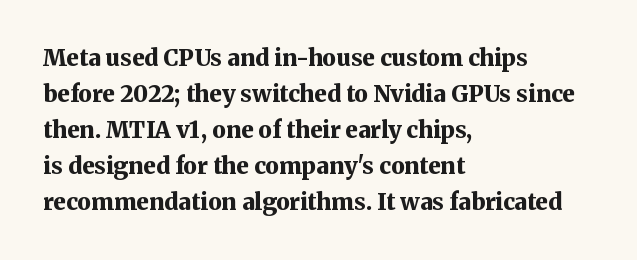
{"italic": "no", "bold": "yes", "underline": "no", "align": "left", "line_spacing": "normal", "line_spacing_ratio": 1.56, "letter_spacing": "normal", "letter_spacing_em": 0.0, "glyph_px": 23}
